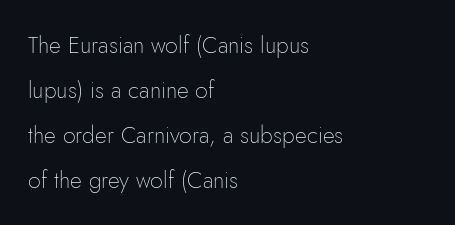
Q: Is the text bold? A: No.
Q: Is the text italic (slanted)? A: No, it is upright.
Q: Is the text underlined? A: No.
Q: How is the paragraph aligned? A: Left-aligned.
Q: Is the spacing between letters normal or unusually wide? A: Normal.
Q: Is the spacing between lines tight, normal or loose? A: Loose.
